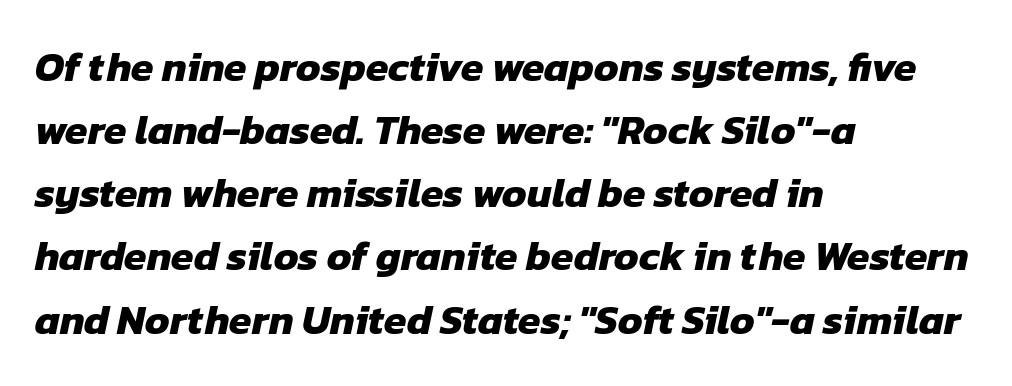
{"serif": "no", "bold": "yes", "weight": "heavy", "width": "normal", "stroke_contrast": "low", "x_height": "medium", "monospaced": "no", "underline": "no", "align": "left", "line_spacing": "normal", "line_spacing_ratio": 1.54, "letter_spacing": "normal", "letter_spacing_em": 0.0, "glyph_px": 41}
